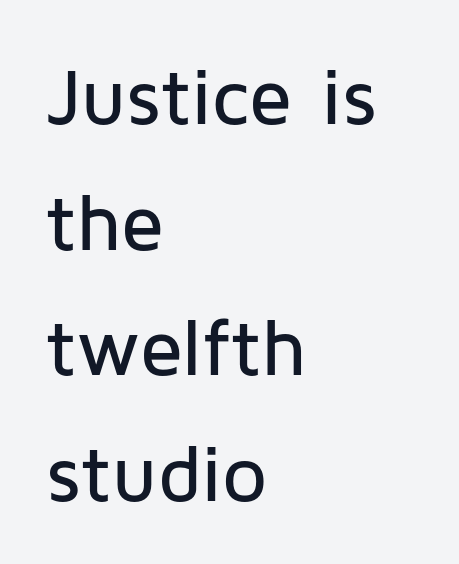
Line beginnings align vertically; line endings do not. Default kerning and tracking; the words read as compact shapes. Leading matches the norm, producing a regular column. The letters advance in unequal steps, a hallmark of proportional type.
